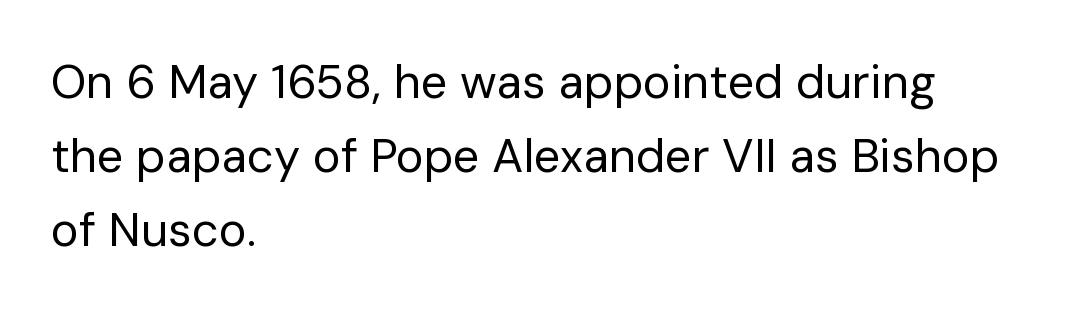
Varying glyph widths throughout — classic text-font behaviour. Nothing heavy about these letters — not bold at all. Teacher's note: observe the even left margin — that is flush-left alignment. The face used here is rendered with its standard letterfit. Does the lettering tilt? It doesn't — this is upright. Does the type have serifs? No, each stem ends abruptly.
